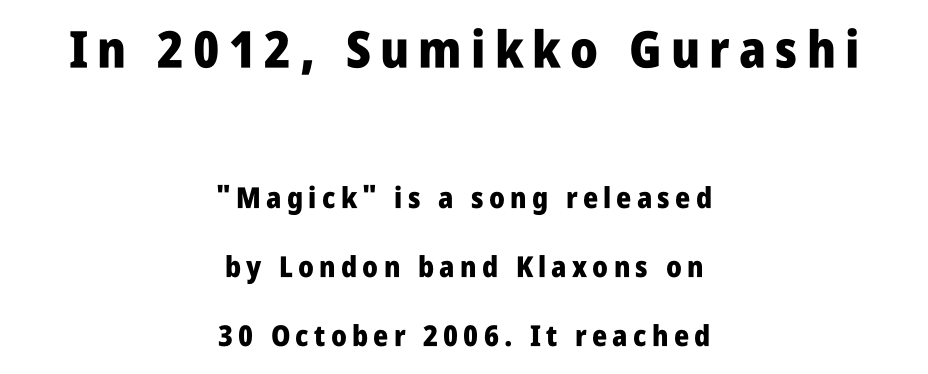
{"serif": "no", "italic": "no", "bold": "yes", "weight": "heavy", "width": "condensed", "stroke_contrast": "low", "x_height": "large", "monospaced": "no", "underline": "no", "align": "center", "line_spacing": "loose", "line_spacing_ratio": 2.39, "larger_block": "first", "size_ratio": 1.76, "glyph_px": 51}
